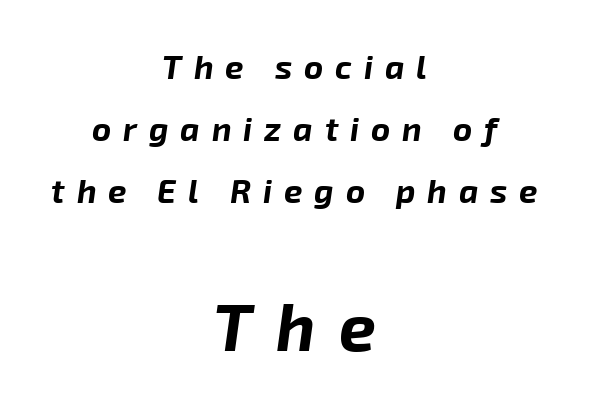
The image shows 66 px bold type, italic (leaning right); set centered, line spacing 1.88x, unusually wide letter spacing (+0.36 em), not underlined; the second (bottom) block is 2.0x larger; low stroke contrast and a medium x-height.
